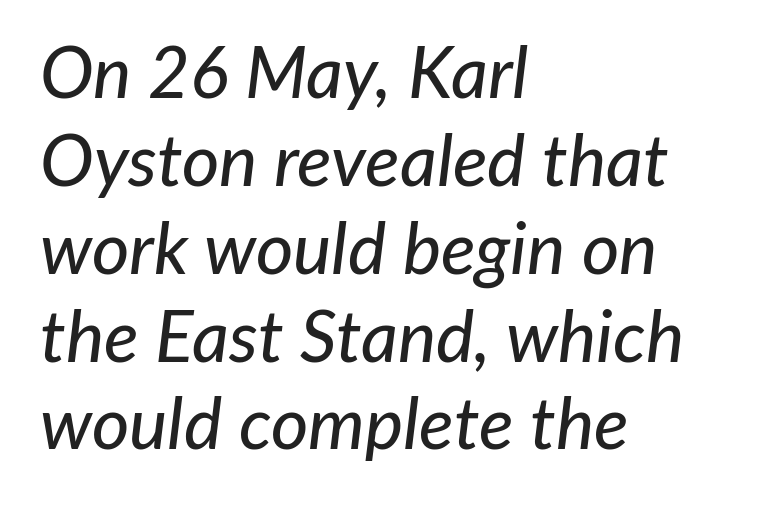
Q: Is the text italic (slanted)? A: Yes, it leans right by about 7 degrees.
Q: Is the text underlined? A: No.
Q: How is the paragraph aligned? A: Left-aligned.
Q: Is the spacing between letters normal or unusually wide? A: Normal.
Q: Width (condensed, normal, or wide)? A: Normal.
Q: Stroke contrast? A: Low.
Q: x-height? A: Medium.
Q: Monospaced? A: No.
